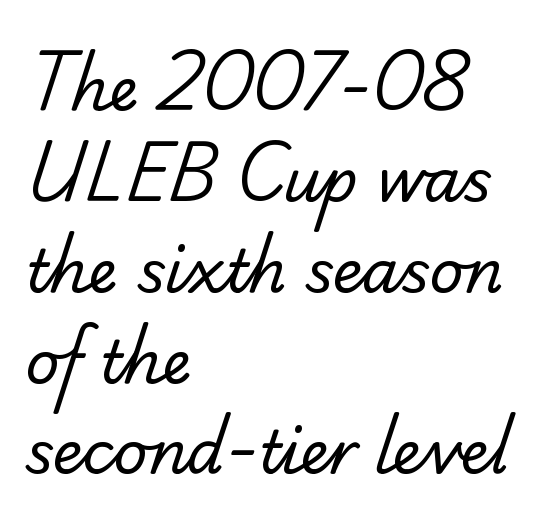
{"serif": "yes", "bold": "no", "weight": "regular", "width": "normal", "stroke_contrast": "low", "x_height": "small", "monospaced": "no", "underline": "no", "align": "left", "line_spacing": "normal", "line_spacing_ratio": 1.54, "letter_spacing": "normal", "letter_spacing_em": 0.0, "glyph_px": 59}
